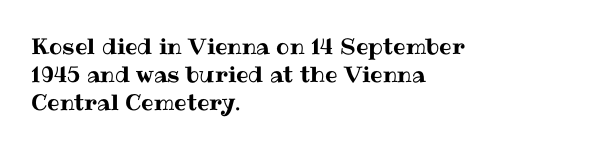
The image shows 22 px text type, upright; set left-aligned, normal line spacing (1.27x), normal letter spacing, not underlined.
